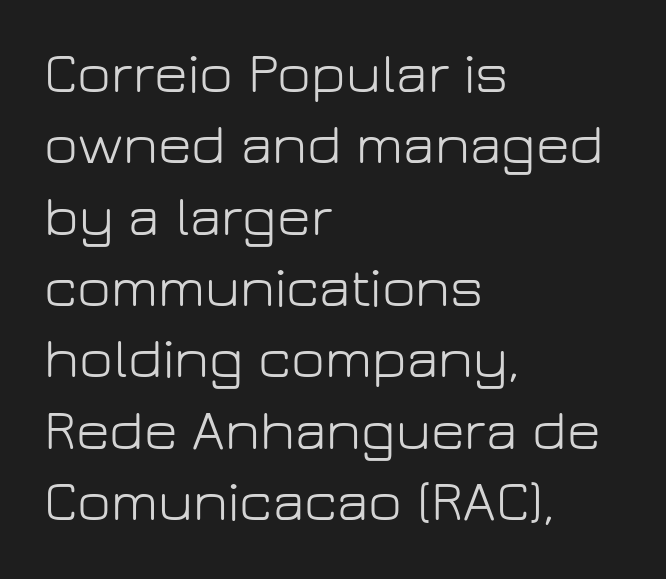
{"serif": "no", "italic": "no", "bold": "no", "weight": "light", "width": "normal", "stroke_contrast": "low", "x_height": "medium", "monospaced": "no", "underline": "no", "align": "left", "line_spacing_ratio": 1.23, "letter_spacing": "normal", "letter_spacing_em": 0.0, "glyph_px": 58}
